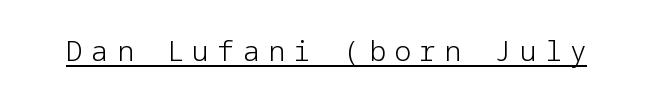
The image shows 28 px light sans-serif type, upright; set unusually wide letter spacing (+0.3 em), underlined; low stroke contrast and a medium x-height.
